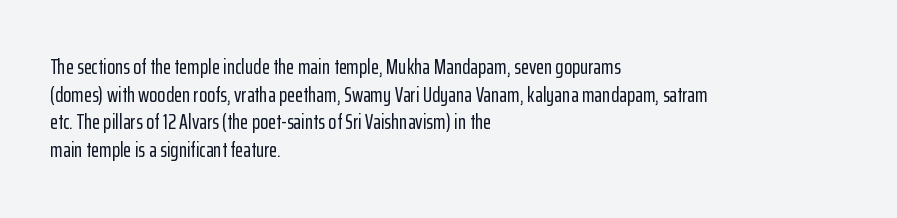
The image shows 21 px text type, upright; set left-aligned, normal line spacing (1.32x), normal letter spacing, not underlined.
